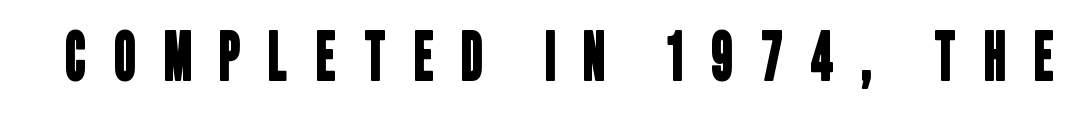
{"serif": "no", "width": "condensed", "stroke_contrast": "low", "x_height": "large", "monospaced": "no", "underline": "no", "letter_spacing": "wide", "letter_spacing_em": 0.43, "glyph_px": 66}
